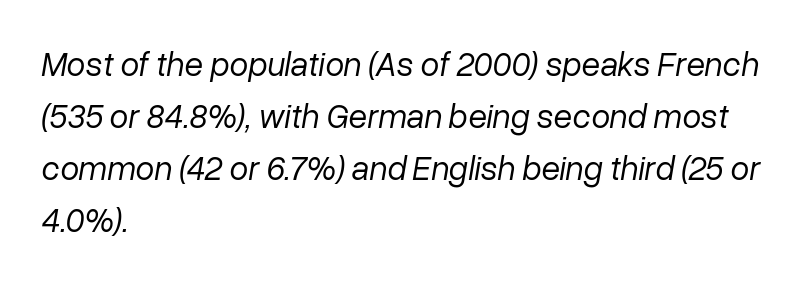
No heavy texture on the line: the type isn't bold. The rendering uses natural spacing where letterforms have individual widths. Is there much room between lines? A standard amount, neither cramped nor airy. Bare-footed words on every line. The passage shown leans; its letterforms are oblique. The letterforms sit shoulder to shoulder at normal distance.
